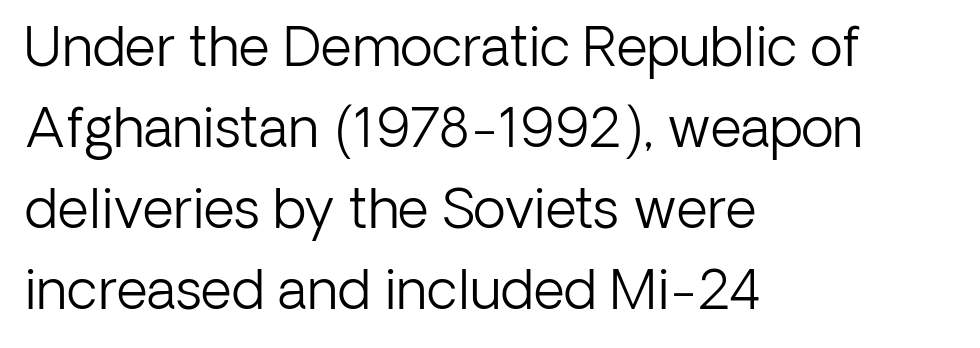
The image shows 54 px light sans-serif type, upright; set left-aligned, normal line spacing (1.5x), normal letter spacing, not underlined; low stroke contrast and a medium x-height.
